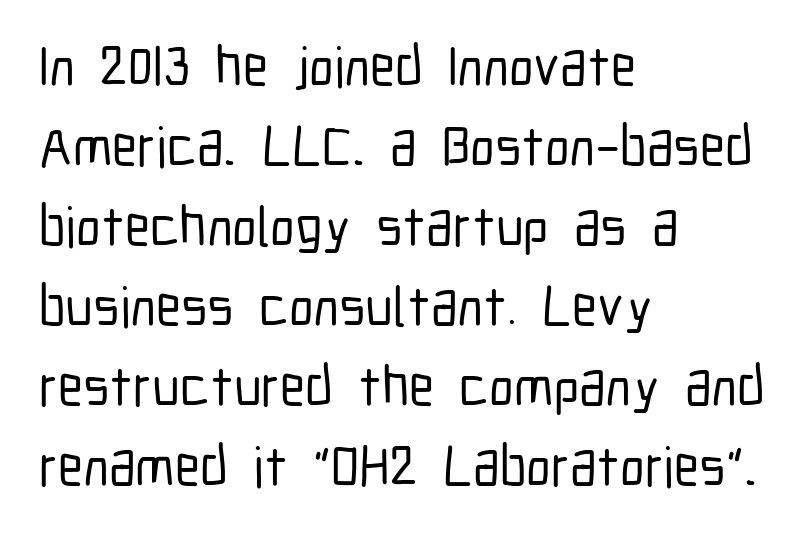
{"serif": "no", "italic": "no", "width": "condensed", "stroke_contrast": "low", "x_height": "medium", "monospaced": "no", "underline": "no", "align": "left", "line_spacing": "normal", "line_spacing_ratio": 1.43, "letter_spacing": "normal", "letter_spacing_em": 0.0, "glyph_px": 56}
